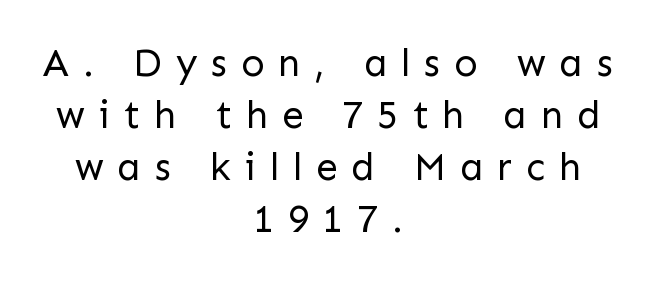
The gap between lines stays unmarked. Stem width sits at or under what a default text font uses. The space between consecutive lines is moderate. Proportional: the letters do not fall into vertical columns.
